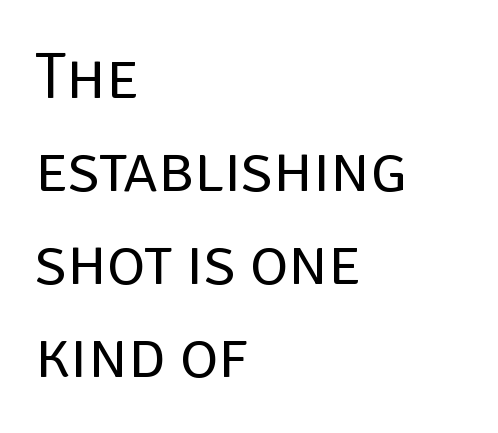
Students, note that the glyphs here touch the page at normal intervals. Successive baselines arrive at the customary interval. The type family on display is of the sans-serif kind. A typesetter would mark this as roman, not italic.
